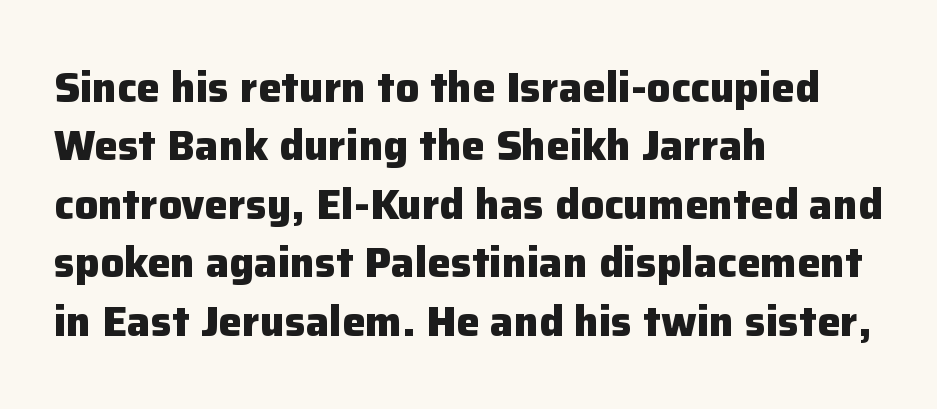
Vertically, the passage feels balanced, rows spaced as you'd expect. Here the glyphs are tracked normally, forming tight word shapes. Note: no serifs on the glyphs. Is there any slant? The stems are plumb.
